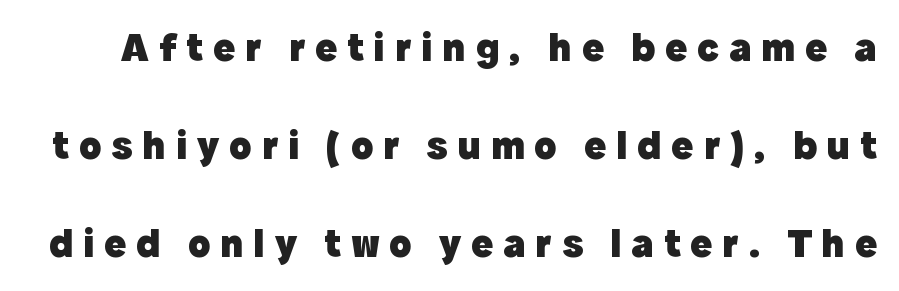
{"serif": "no", "italic": "no", "bold": "yes", "weight": "heavy", "width": "normal", "x_height": "medium", "monospaced": "no", "underline": "no", "line_spacing": "loose", "line_spacing_ratio": 2.39, "letter_spacing": "wide", "letter_spacing_em": 0.24, "glyph_px": 41}
